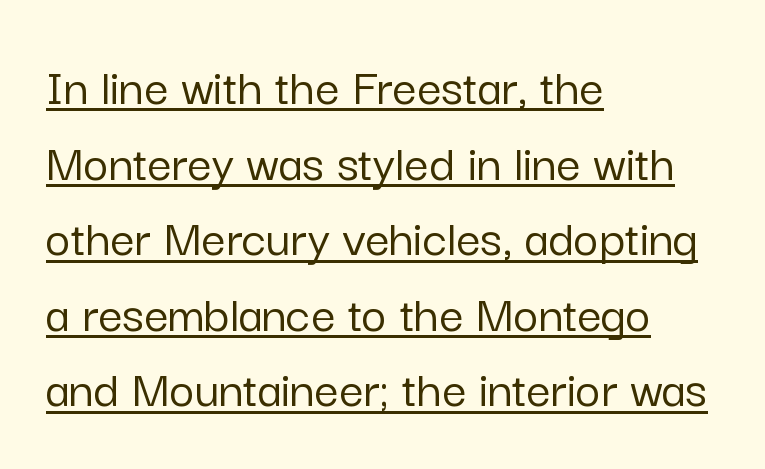
The image shows 54 px sans-serif type, upright; set left-aligned, normal line spacing (1.4x), normal letter spacing, underlined; low stroke contrast and a medium x-height.
